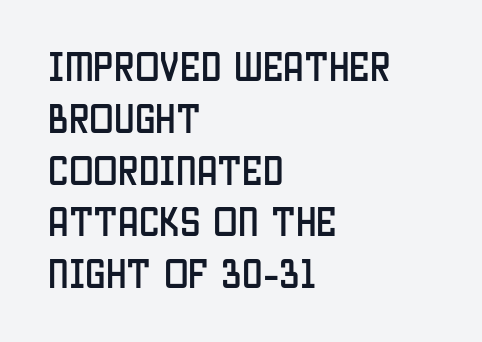
{"serif": "no", "italic": "no", "width": "condensed", "stroke_contrast": "low", "x_height": "large", "monospaced": "no", "underline": "no", "align": "left", "line_spacing": "normal", "line_spacing_ratio": 1.57, "letter_spacing": "normal", "letter_spacing_em": 0.0, "glyph_px": 33}
